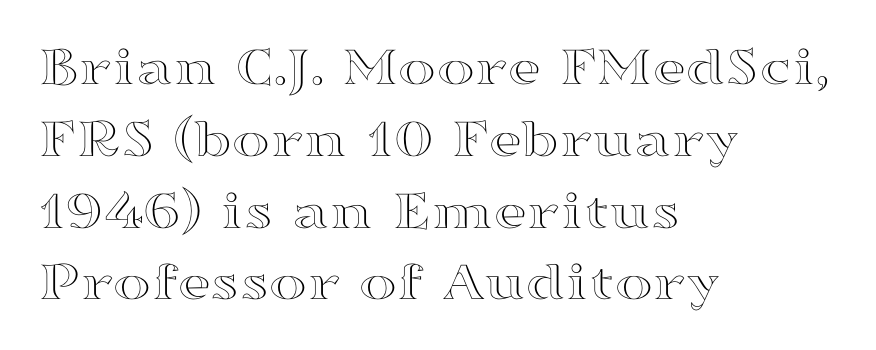
Quick note: not italic, upright. Characters follow at the spacing the type designer built in. Leading matches the norm, producing a regular column. Notice how the passage keeps a crisp vertical edge on the left only. This rendering features lettering with no underline. Note the varied advance widths — an 'i' is clearly narrower than an 'm'.
